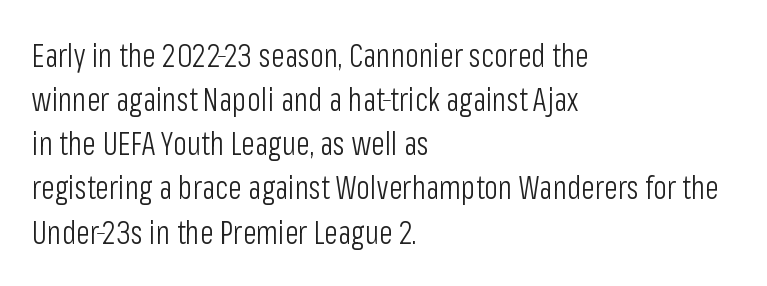
{"serif": "no", "italic": "no", "bold": "no", "weight": "light", "width": "condensed", "stroke_contrast": "low", "x_height": "medium", "monospaced": "no", "underline": "no", "align": "left", "line_spacing": "normal", "line_spacing_ratio": 1.38, "letter_spacing": "normal", "letter_spacing_em": 0.0, "glyph_px": 32}
